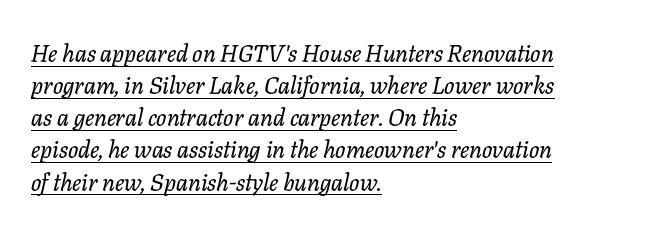
{"italic": "yes", "lean": "right", "slant_degrees": 11, "underline": "yes", "align": "left", "line_spacing": "normal", "line_spacing_ratio": 1.34, "letter_spacing": "normal", "letter_spacing_em": 0.0, "glyph_px": 24}
